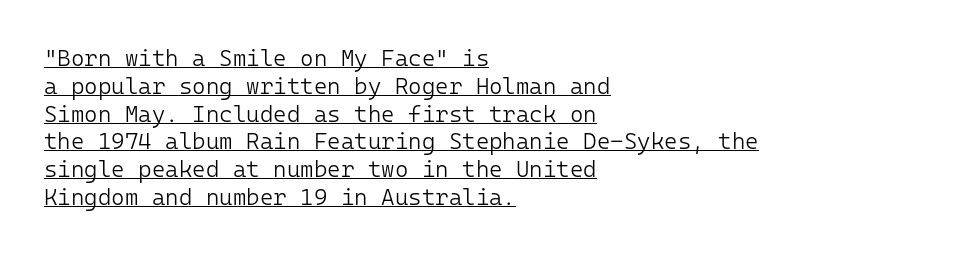
Q: Is the text bold? A: No.
Q: Is the text italic (slanted)? A: No, it is upright.
Q: Is the text underlined? A: Yes.
Q: How is the paragraph aligned? A: Left-aligned.
Q: Is the spacing between letters normal or unusually wide? A: Normal.
